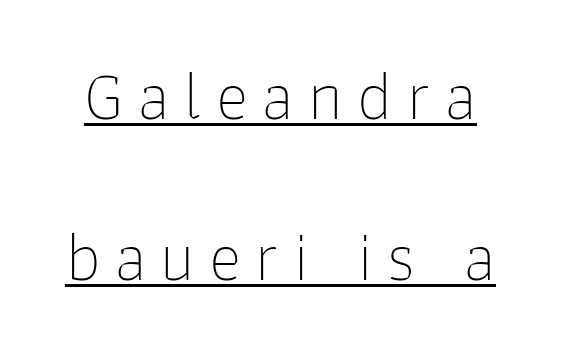
{"serif": "no", "italic": "no", "bold": "no", "weight": "thin", "width": "normal", "stroke_contrast": "low", "x_height": "medium", "monospaced": "no", "underline": "yes", "line_spacing": "loose", "line_spacing_ratio": 2.34, "letter_spacing": "wide", "letter_spacing_em": 0.21, "glyph_px": 69}
